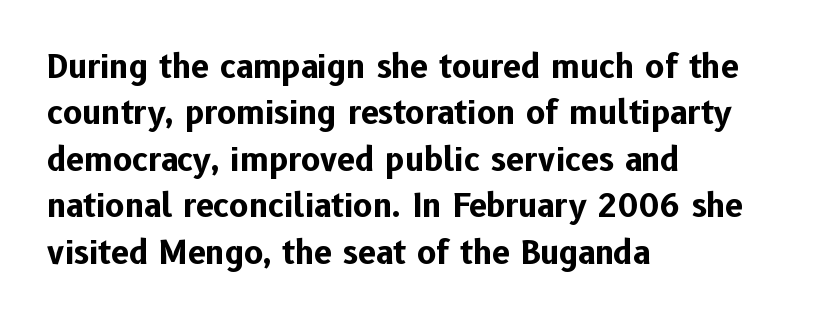
Quick note: not italic, upright. Leftover space on each line is placed entirely after the last word. Proportional: the letters do not fall into vertical columns. Unlike a traditional serif, this face leaves its strokes unadorned.
